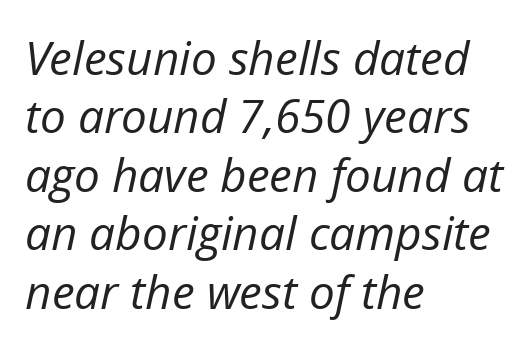
Style check: oblique. Letters have the restrained weight of plain body copy at most. Between one letter and the next there's only the usual sliver of space. Reading down the block, your eye returns to a fixed left position each line. Underlining? Definitely not there.
